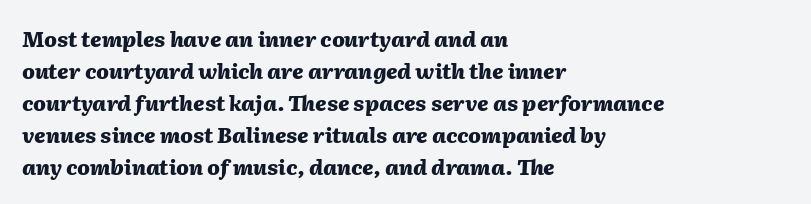
Posture: slanted. The passage shown stacks its lines at a standard gap. Left-aligned paragraph, ragged on the right. In terms of weight, the rendering is a true, heavy bold. Underline: absent.
